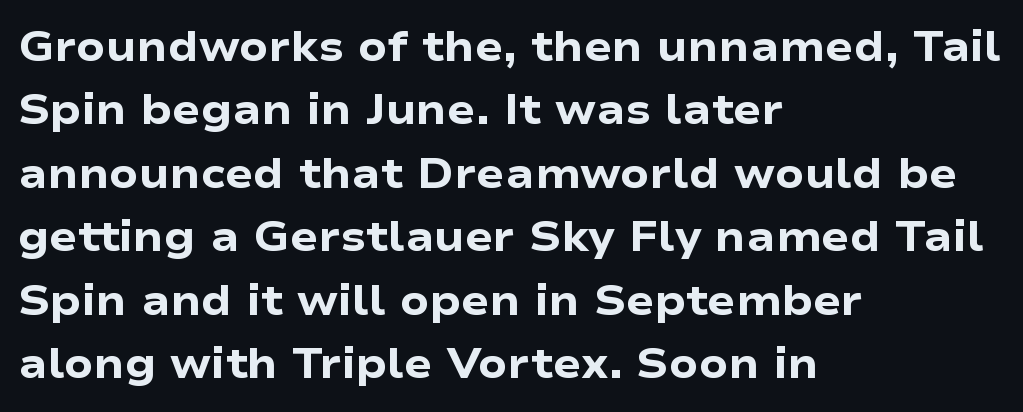
Q: Is the text bold? A: Yes.
Q: Is the text italic (slanted)? A: No, it is upright.
Q: Is the typeface a serif or a sans-serif typeface? A: Sans-serif.
Q: Is the text underlined? A: No.
Q: How is the paragraph aligned? A: Left-aligned.
Q: Is the spacing between letters normal or unusually wide? A: Normal.
Q: Is the spacing between lines tight, normal or loose? A: Normal.
Q: Width (condensed, normal, or wide)? A: Wide.
Q: Stroke contrast? A: Low.
Q: x-height? A: Medium.
Q: Monospaced? A: No.
